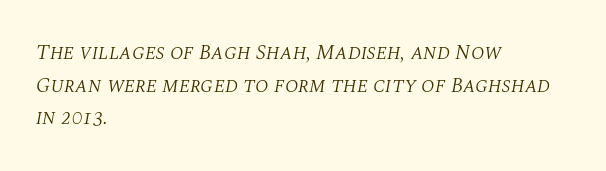
Q: Is the text bold? A: No.
Q: Is the text italic (slanted)? A: Yes, it leans right by about 10 degrees.
Q: Is the text underlined? A: No.
Q: How is the paragraph aligned? A: Left-aligned.
Q: Is the spacing between letters normal or unusually wide? A: Normal.
Q: Is the spacing between lines tight, normal or loose? A: Normal.
